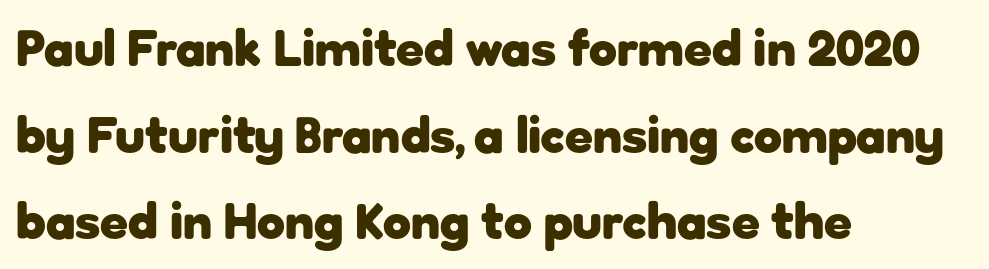
Does the type have serifs? No, each stem ends abruptly. It's the straight-up-and-down kind of type. Short and long lines alike share a common starting point at left. Only glyphs here, with clear space below each row. Letter spacing: default. Heft: maximum for text — a bold.
